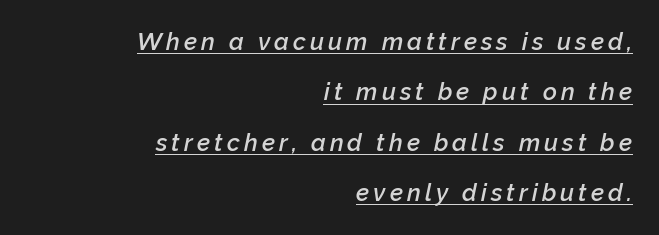
{"italic": "yes", "lean": "right", "slant_degrees": 12, "bold": "semi", "underline": "yes", "align": "right", "line_spacing": "loose", "line_spacing_ratio": 2.1, "glyph_px": 24}
